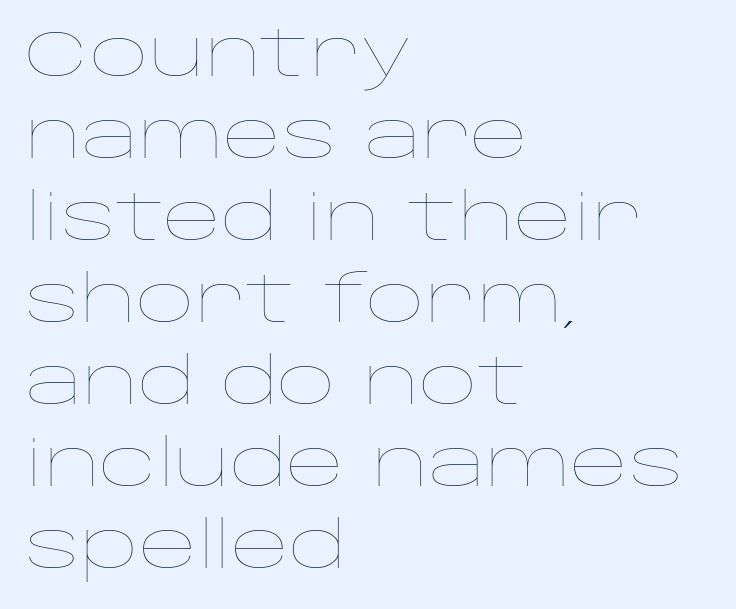
{"italic": "no", "bold": "no", "weight": "thin", "width": "wide", "stroke_contrast": "low", "x_height": "large", "monospaced": "no", "underline": "no", "align": "left", "line_spacing": "normal", "line_spacing_ratio": 1.28, "letter_spacing": "normal", "letter_spacing_em": 0.0, "glyph_px": 64}
